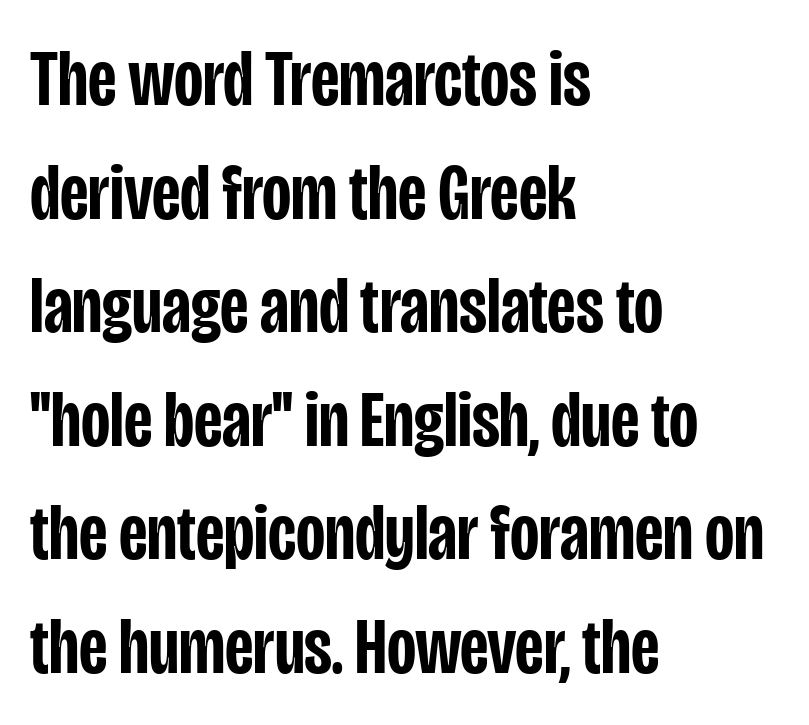
{"serif": "no", "italic": "no", "bold": "semi", "weight": "semibold", "width": "condensed", "stroke_contrast": "low", "x_height": "large", "monospaced": "no", "underline": "no", "align": "left", "line_spacing": "normal", "line_spacing_ratio": 1.42, "letter_spacing": "normal", "letter_spacing_em": 0.0, "glyph_px": 80}
